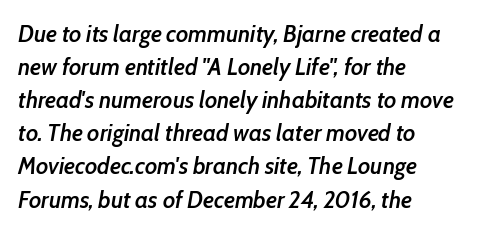
{"italic": "yes", "lean": "right", "slant_degrees": 10, "bold": "semi", "underline": "no", "align": "left", "line_spacing": "normal", "line_spacing_ratio": 1.38, "letter_spacing": "normal", "letter_spacing_em": 0.0, "glyph_px": 24}
